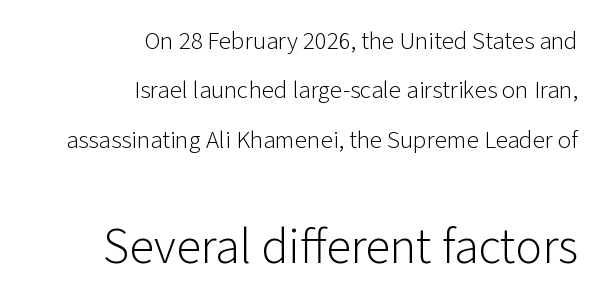
Weight: in the light-to-regular range. Characters follow at the spacing the type designer built in. In this sample the second text group is rendered at the bigger scale. A typesetter would call this leading open, well beyond the default.
